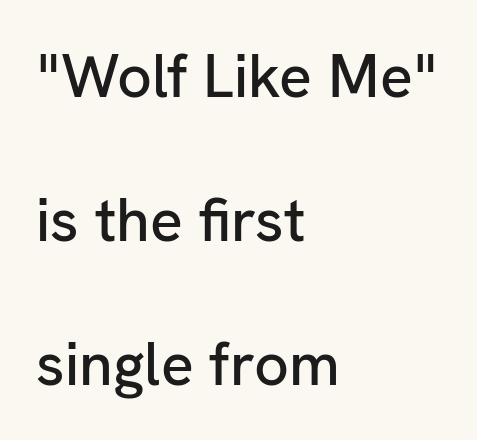
Think of a printed novel: that variable character pitch is what you see here. Nobody drew a line under any word here. If you drew a ruler down the left edge, every line would touch it. The axis of the letterforms is exactly vertical. Are there feet on the stems? There aren't — it's a sans. One glance says open: line gaps are wider than usual.
